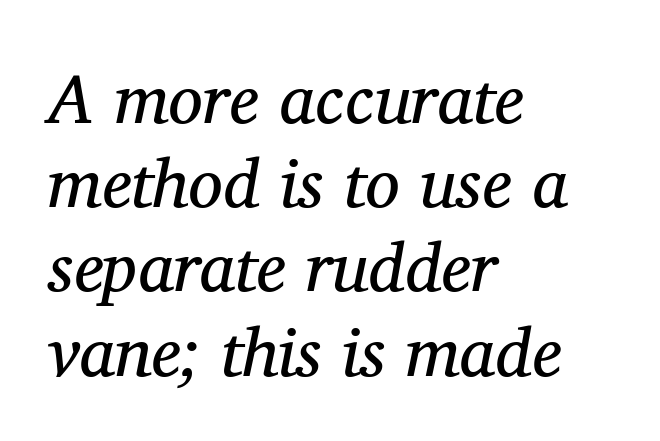
Q: Is the text bold? A: No.
Q: Is the text italic (slanted)? A: Yes, it leans right by about 11 degrees.
Q: Is the typeface a serif or a sans-serif typeface? A: Serif.
Q: Is the text underlined? A: No.
Q: How is the paragraph aligned? A: Left-aligned.
Q: Is the spacing between letters normal or unusually wide? A: Normal.
Q: Width (condensed, normal, or wide)? A: Normal.
Q: Stroke contrast? A: Medium.
Q: x-height? A: Medium.
Q: Monospaced? A: No.
